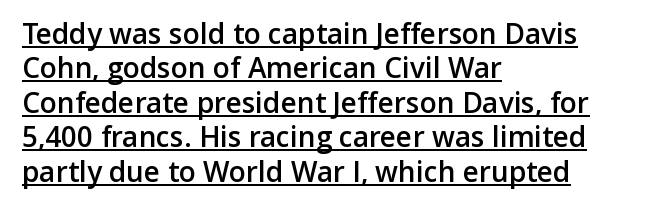
The image shows 28 px semibold sans-serif type, upright; set left-aligned, line spacing 1.23x, normal letter spacing, underlined; low stroke contrast and a medium x-height.
